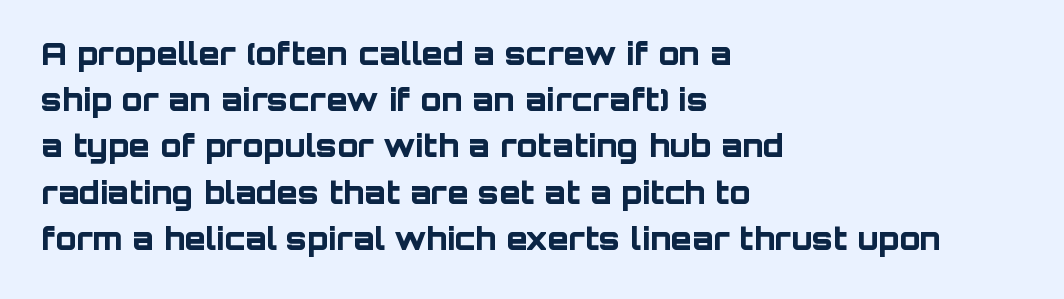
{"serif": "no", "italic": "no", "bold": "yes", "weight": "bold", "width": "normal", "stroke_contrast": "low", "x_height": "large", "monospaced": "no", "underline": "no", "align": "left", "line_spacing": "normal", "line_spacing_ratio": 1.49, "letter_spacing": "normal", "letter_spacing_em": 0.0, "glyph_px": 31}
